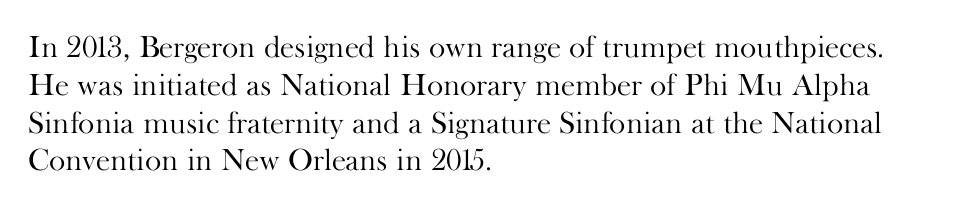
{"serif": "yes", "italic": "no", "bold": "no", "weight": "light", "width": "normal", "stroke_contrast": "high", "x_height": "small", "monospaced": "no", "underline": "no", "align": "left", "line_spacing_ratio": 1.22, "letter_spacing": "normal", "letter_spacing_em": 0.0, "glyph_px": 31}
